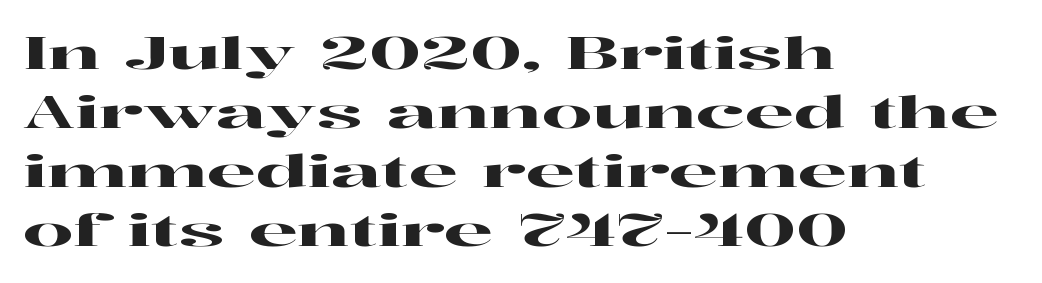
Q: Is the text italic (slanted)? A: No, it is upright.
Q: Is the typeface a serif or a sans-serif typeface? A: Serif.
Q: Is the text underlined? A: No.
Q: How is the paragraph aligned? A: Left-aligned.
Q: Is the spacing between letters normal or unusually wide? A: Normal.
Q: Is the spacing between lines tight, normal or loose? A: Normal.
Q: Width (condensed, normal, or wide)? A: Wide.
Q: Stroke contrast? A: High.
Q: x-height? A: Medium.
Q: Monospaced? A: No.
